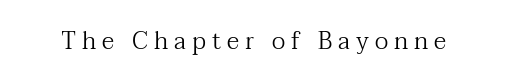
Q: Is the text bold? A: No.
Q: Is the text italic (slanted)? A: No, it is upright.
Q: Is the text underlined? A: No.
Q: Is the spacing between letters normal or unusually wide? A: Unusually wide.
